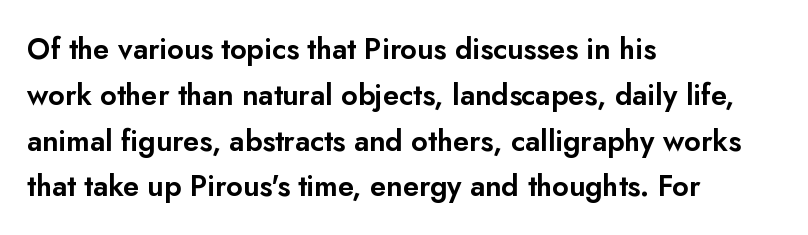
Spacing verdict: proportional, widths tailored to each character. Notice how the passage keeps a crisp vertical edge on the left only. Between one letter and the next there's only the usual sliver of space. Glance below the letters and you will spot only blank space. Do the letters lean? They stand straight.
